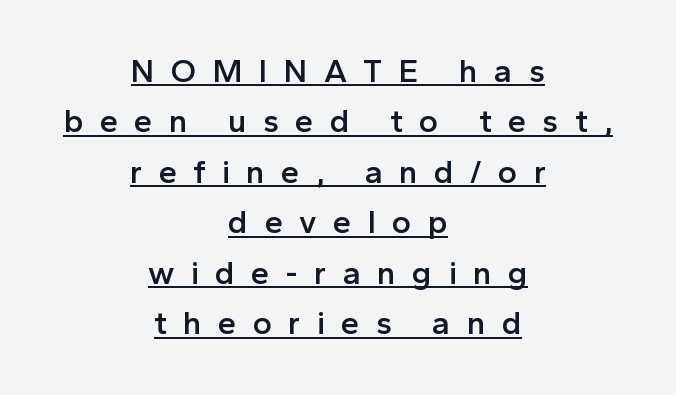
Q: Is the text bold? A: Semi-bold.
Q: Is the text italic (slanted)? A: No, it is upright.
Q: Is the typeface a serif or a sans-serif typeface? A: Sans-serif.
Q: Is the text underlined? A: Yes.
Q: How is the paragraph aligned? A: Centered.
Q: Is the spacing between letters normal or unusually wide? A: Unusually wide.
Q: Is the spacing between lines tight, normal or loose? A: Normal.
Q: Width (condensed, normal, or wide)? A: Normal.
Q: x-height? A: Medium.
Q: Monospaced? A: No.
